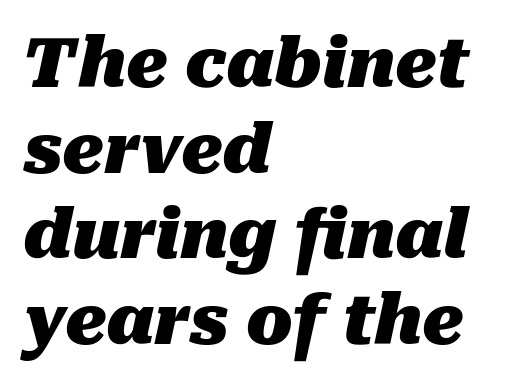
The image shows 68 px heavy type, italic (leaning right); set left-aligned, normal line spacing (1.26x), normal letter spacing, not underlined; medium stroke contrast and a medium x-height.
